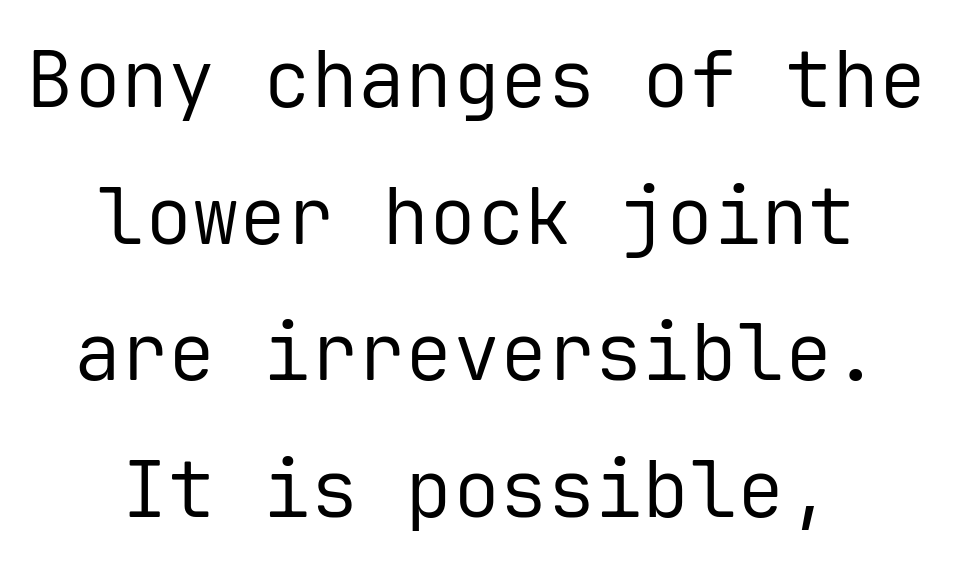
Q: Is the text bold? A: No.
Q: Is the text italic (slanted)? A: No, it is upright.
Q: Is the typeface a serif or a sans-serif typeface? A: Sans-serif.
Q: Is the text underlined? A: No.
Q: How is the paragraph aligned? A: Centered.
Q: Is the spacing between letters normal or unusually wide? A: Normal.
Q: Width (condensed, normal, or wide)? A: Normal.
Q: Stroke contrast? A: Low.
Q: x-height? A: Medium.
Q: Monospaced? A: Yes.
